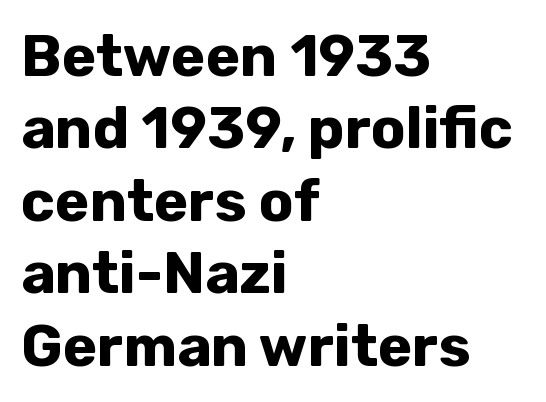
{"serif": "no", "italic": "no", "bold": "yes", "weight": "bold", "width": "normal", "stroke_contrast": "low", "x_height": "medium", "monospaced": "no", "underline": "no", "align": "left", "line_spacing": "normal", "line_spacing_ratio": 1.25, "letter_spacing": "normal", "letter_spacing_em": 0.0, "glyph_px": 58}
